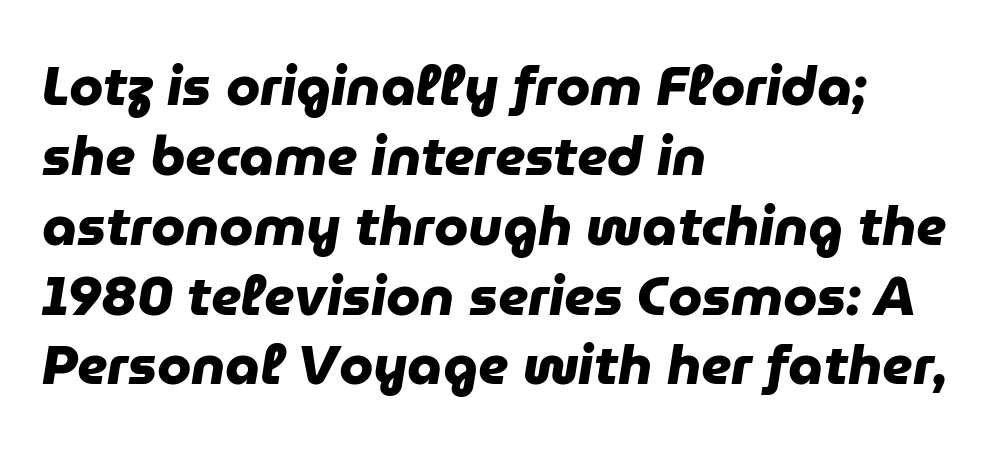
Q: Is the text bold? A: Yes.
Q: Is the typeface a serif or a sans-serif typeface? A: Sans-serif.
Q: Is the text underlined? A: No.
Q: How is the paragraph aligned? A: Left-aligned.
Q: Is the spacing between letters normal or unusually wide? A: Normal.
Q: Is the spacing between lines tight, normal or loose? A: Normal.
Q: Width (condensed, normal, or wide)? A: Normal.
Q: Stroke contrast? A: Low.
Q: x-height? A: Medium.
Q: Monospaced? A: No.
